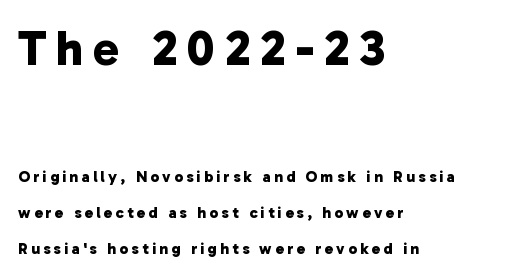
The image shows 49 px bold sans-serif type; set left-aligned, loose line spacing (2.23x), unusually wide letter spacing (+0.2 em), not underlined; the first (top) block is 3.06x larger; low stroke contrast and a medium x-height.
